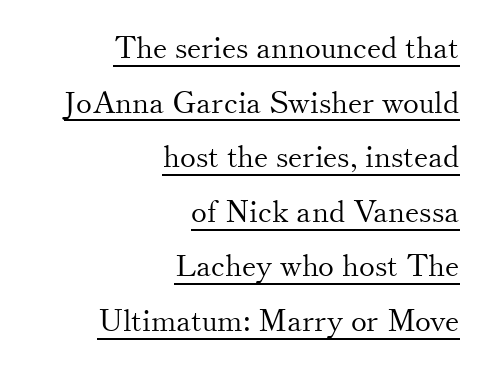
The image shows 30 px light serif type, upright; set right-aligned, line spacing 1.82x, normal letter spacing, underlined; medium stroke contrast and a small x-height.
